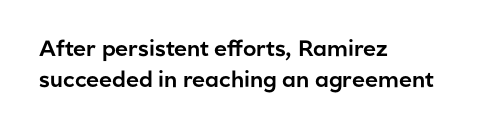
{"italic": "no", "underline": "no", "align": "left", "line_spacing": "normal", "line_spacing_ratio": 1.4, "letter_spacing": "normal", "letter_spacing_em": 0.0, "glyph_px": 22}
